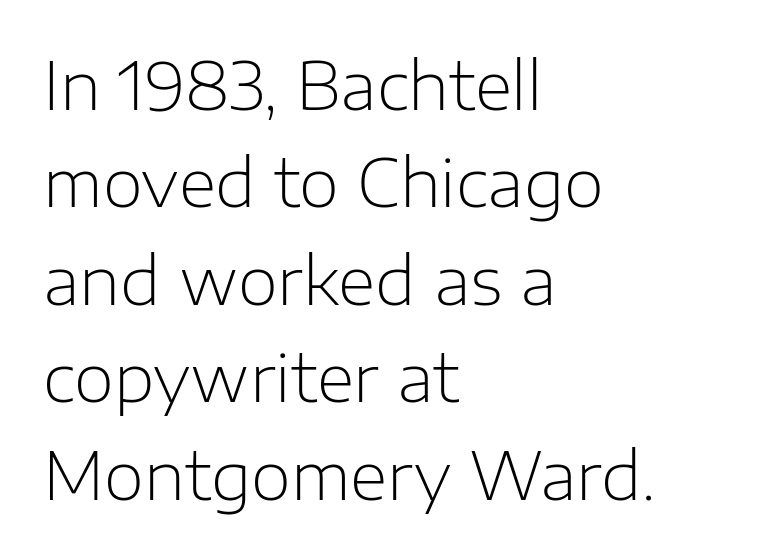
Q: Is the text bold? A: No.
Q: Is the text italic (slanted)? A: No, it is upright.
Q: Is the typeface a serif or a sans-serif typeface? A: Sans-serif.
Q: Is the text underlined? A: No.
Q: How is the paragraph aligned? A: Left-aligned.
Q: Is the spacing between letters normal or unusually wide? A: Normal.
Q: Is the spacing between lines tight, normal or loose? A: Normal.
Q: Width (condensed, normal, or wide)? A: Normal.
Q: Stroke contrast? A: Low.
Q: x-height? A: Medium.
Q: Monospaced? A: No.
